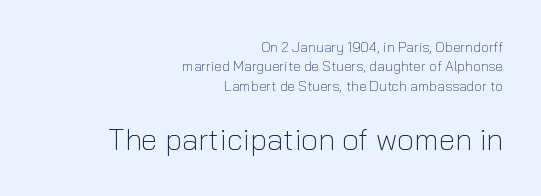
If you drew a ruler down the right edge, every line would touch it. The font is comparable to plain body text, perhaps lighter. Character size in the trailing block exceeds that of the leading block. Horizontal bands of white between lines are of average thickness. Ascenders rise straight up at ninety degrees. The type family on display is of the sans-serif kind.
